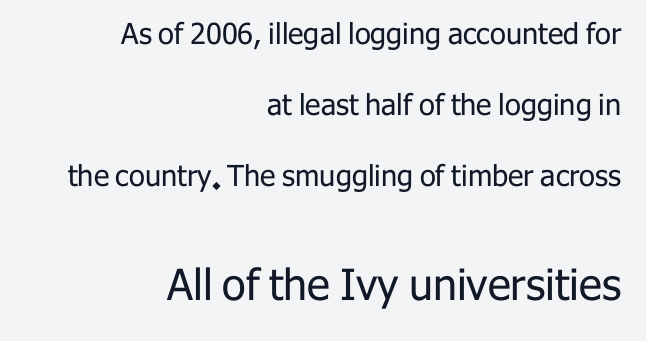
Whoever set this made the second block the dominant, larger element. Think of a printed novel: that variable character pitch is what you see here. A flush-right, rag-left setting is used for this passage. What kind of face is this? One without serifs — a sans. Stems and bowls with no extra thickness — not bold.
